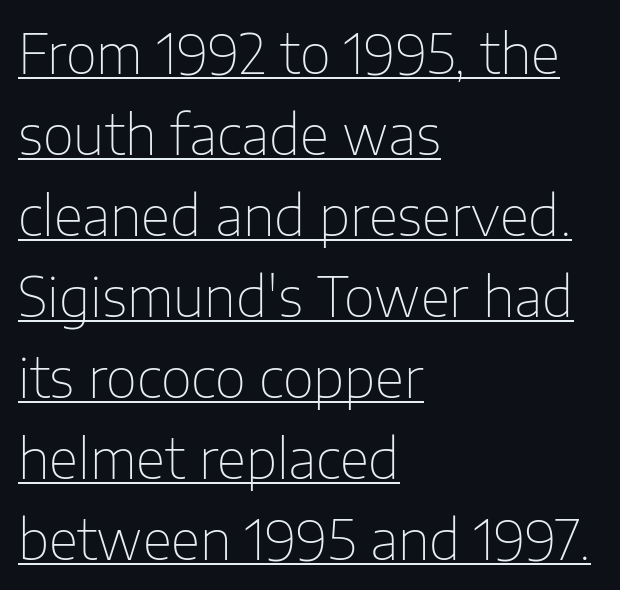
Q: Is the text bold? A: No.
Q: Is the text italic (slanted)? A: No, it is upright.
Q: Is the typeface a serif or a sans-serif typeface? A: Sans-serif.
Q: Is the text underlined? A: Yes.
Q: How is the paragraph aligned? A: Left-aligned.
Q: Is the spacing between letters normal or unusually wide? A: Normal.
Q: Is the spacing between lines tight, normal or loose? A: Normal.
Q: Width (condensed, normal, or wide)? A: Normal.
Q: Stroke contrast? A: Low.
Q: x-height? A: Medium.
Q: Monospaced? A: No.
